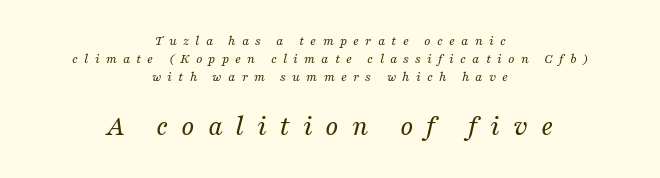
The image shows 29 px regular-weight serif type, italic (leaning right); set centered, normal line spacing (1.29x), unusually wide letter spacing (+0.44 em), not underlined; the second (bottom) block is 2.07x larger; medium stroke contrast and a medium x-height.
